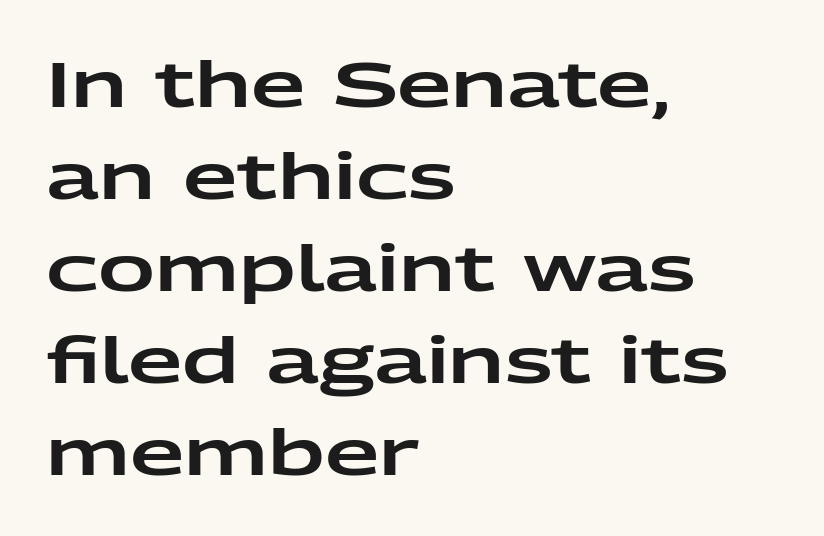
These lines are rendered in a variable-pitch font. Underlining? Definitely not there. Line starts are locked; line ends wander. The rendering shows plain stroke endings on the letterforms — a sans-serif design. Nothing unusual about the tracking: characters are spaced as the font intends. Does the lettering tilt? It doesn't — this is upright.
